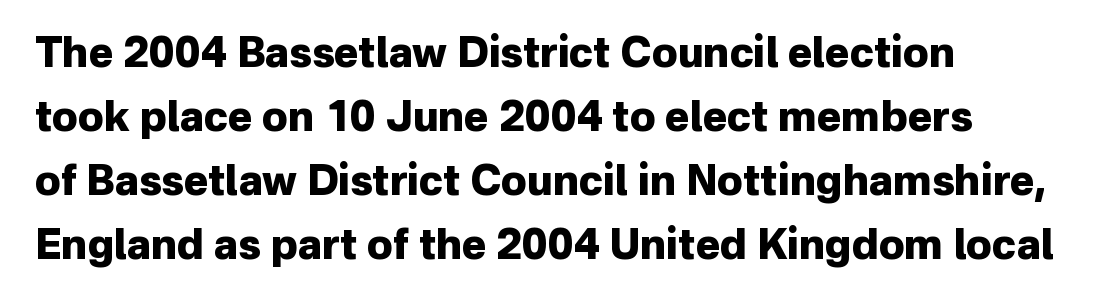
Q: Is the text bold? A: Yes.
Q: Is the text italic (slanted)? A: No, it is upright.
Q: Is the typeface a serif or a sans-serif typeface? A: Sans-serif.
Q: Is the text underlined? A: No.
Q: How is the paragraph aligned? A: Left-aligned.
Q: Is the spacing between letters normal or unusually wide? A: Normal.
Q: Is the spacing between lines tight, normal or loose? A: Normal.
Q: Width (condensed, normal, or wide)? A: Normal.
Q: Stroke contrast? A: Low.
Q: x-height? A: Medium.
Q: Monospaced? A: No.
